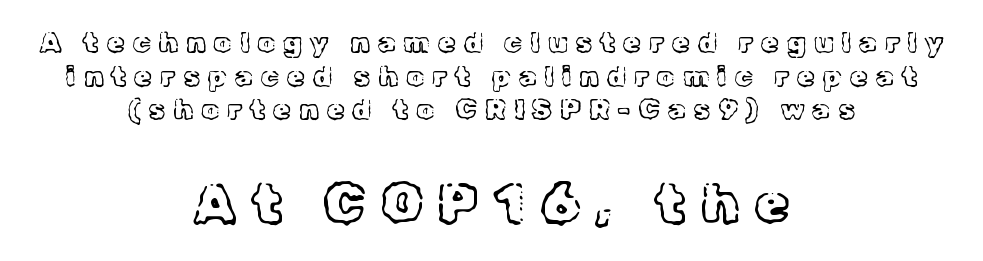
{"serif": "yes", "italic": "no", "bold": "no", "weight": "light", "width": "normal", "x_height": "medium", "monospaced": "no", "underline": "no", "align": "center", "line_spacing_ratio": 1.2, "letter_spacing": "wide", "letter_spacing_em": 0.3, "larger_block": "second", "size_ratio": 1.96, "glyph_px": 55}
